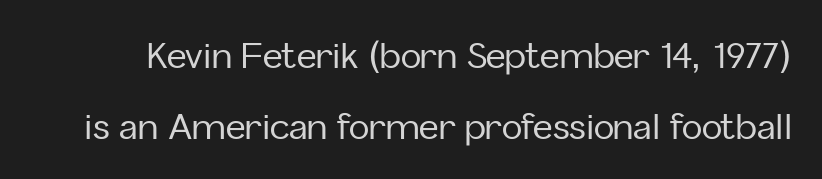
Q: Is the text italic (slanted)? A: No, it is upright.
Q: Is the typeface a serif or a sans-serif typeface? A: Sans-serif.
Q: Is the text underlined? A: No.
Q: Is the spacing between letters normal or unusually wide? A: Normal.
Q: Is the spacing between lines tight, normal or loose? A: Loose.
Q: Width (condensed, normal, or wide)? A: Normal.
Q: Stroke contrast? A: Low.
Q: x-height? A: Medium.
Q: Monospaced? A: No.
